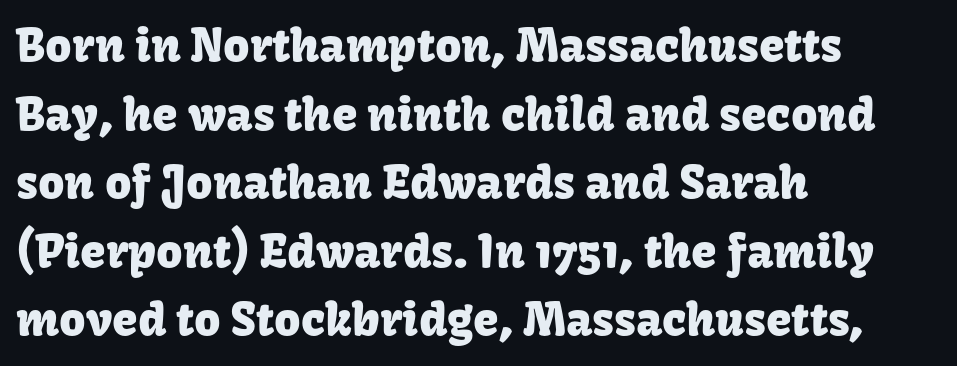
Each new line begins a customary step beneath the previous one. This is sans-serif lettering, the kind often seen on screens and signage. Each letter keeps its own natural width here, so spacing adapts to shape. The tracking reads as untouched default to a designer's eye. The zone under the glyphs is completely vacant. Italic: no, the glyphs are upright roman.
